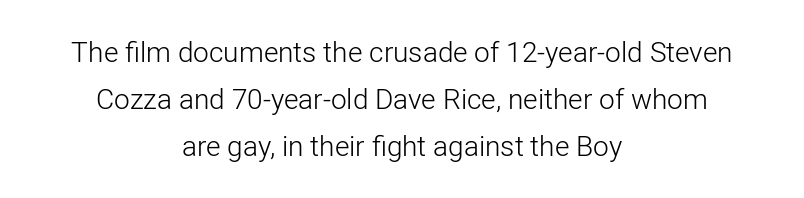
The image shows 28 px light sans-serif type, upright; set centered, normal line spacing (1.67x), normal letter spacing, not underlined; low stroke contrast and a medium x-height.
